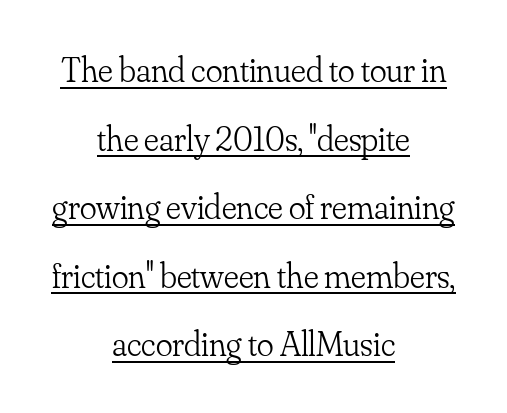
The specimen includes a rule beneath the text block's lines. Posture: upright roman. Character widths vary here, with narrow letters taking less room than wide ones. Whoever set this chose breathing room over compactness in the vertical rhythm. The gaps between neighbouring characters are ordinary and unremarkable. These lines are centered, leaving both edges ragged.
